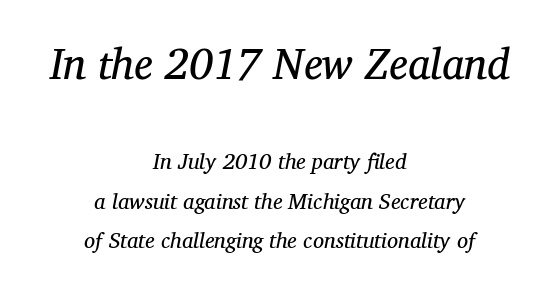
{"serif": "yes", "italic": "yes", "lean": "right", "slant_degrees": 12, "bold": "no", "weight": "regular", "width": "normal", "stroke_contrast": "medium", "x_height": "medium", "monospaced": "no", "underline": "no", "align": "center", "line_spacing_ratio": 1.79, "letter_spacing": "normal", "letter_spacing_em": 0.0, "larger_block": "first", "size_ratio": 1.95, "glyph_px": 43}
